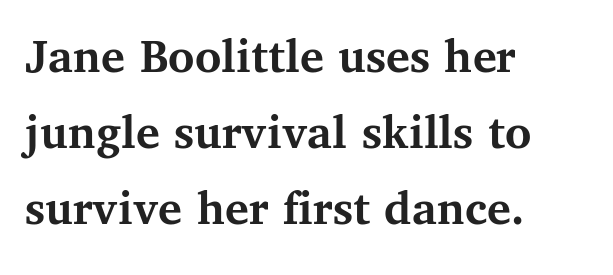
Q: Is the text bold? A: Yes.
Q: Is the text italic (slanted)? A: No, it is upright.
Q: Is the typeface a serif or a sans-serif typeface? A: Serif.
Q: Is the text underlined? A: No.
Q: How is the paragraph aligned? A: Left-aligned.
Q: Is the spacing between letters normal or unusually wide? A: Normal.
Q: Is the spacing between lines tight, normal or loose? A: Normal.
Q: Width (condensed, normal, or wide)? A: Normal.
Q: Stroke contrast? A: Medium.
Q: x-height? A: Medium.
Q: Monospaced? A: No.
